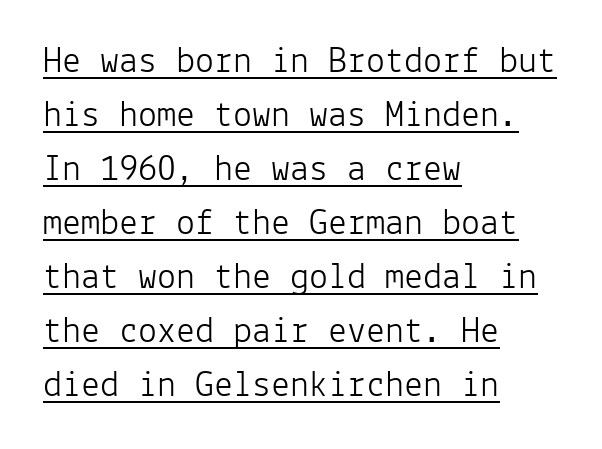
Q: Is the text bold? A: No.
Q: Is the text italic (slanted)? A: No, it is upright.
Q: Is the typeface a serif or a sans-serif typeface? A: Sans-serif.
Q: Is the text underlined? A: Yes.
Q: How is the paragraph aligned? A: Left-aligned.
Q: Is the spacing between letters normal or unusually wide? A: Normal.
Q: Is the spacing between lines tight, normal or loose? A: Normal.
Q: Width (condensed, normal, or wide)? A: Normal.
Q: Stroke contrast? A: Low.
Q: x-height? A: Medium.
Q: Monospaced? A: Yes.
